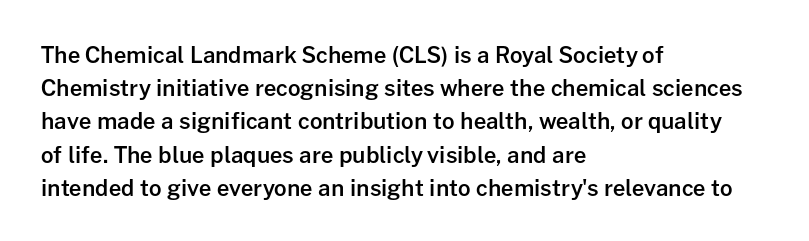
Q: Is the text bold? A: Semi-bold.
Q: Is the text italic (slanted)? A: No, it is upright.
Q: Is the text underlined? A: No.
Q: How is the paragraph aligned? A: Left-aligned.
Q: Is the spacing between letters normal or unusually wide? A: Normal.
Q: Is the spacing between lines tight, normal or loose? A: Normal.
